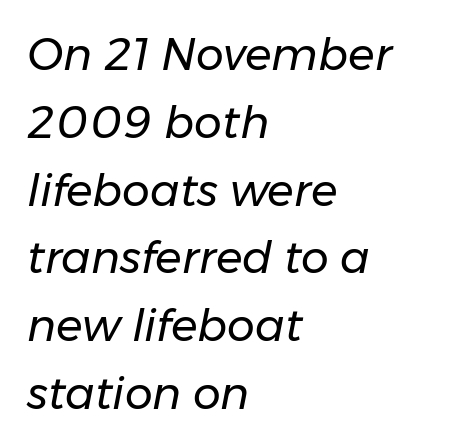
The image shows 44 px regular-weight type, italic (leaning right); set left-aligned, normal line spacing (1.54x), normal letter spacing, not underlined; low stroke contrast and a medium x-height.
